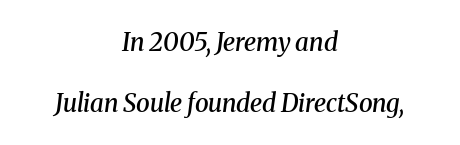
A student would call this center alignment; a typographer would say set centered. Tracking here is standard; glyphs follow each other at the usual distance. Students, this is semibold: more ink than regular, less than bold. The space between consecutive lines is lavish.
